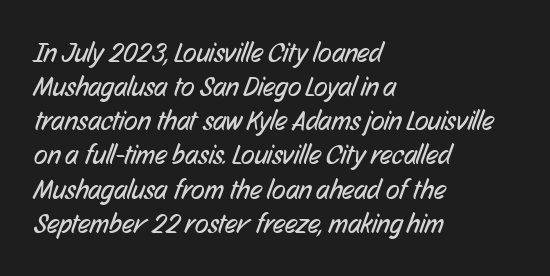
{"serif": "no", "bold": "no", "weight": "regular", "width": "condensed", "stroke_contrast": "low", "x_height": "medium", "monospaced": "no", "underline": "no", "align": "left", "line_spacing_ratio": 1.22, "letter_spacing": "normal", "letter_spacing_em": 0.0, "glyph_px": 28}
